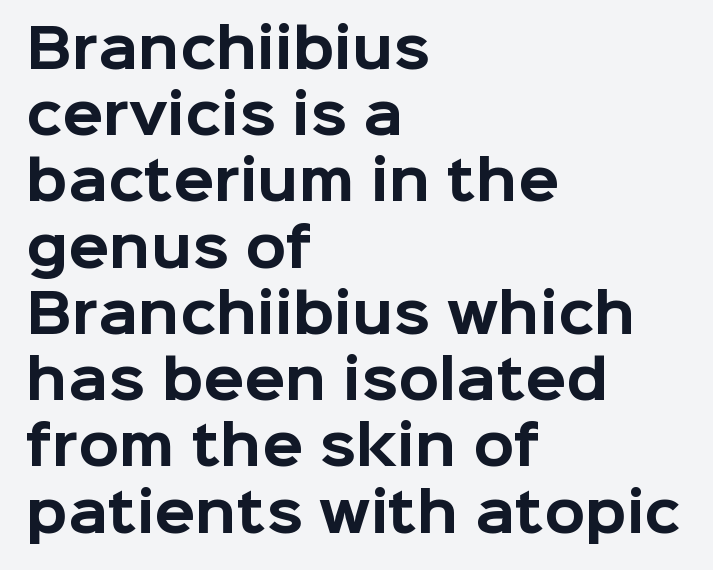
The rendering uses natural spacing where letterforms have individual widths. When letters stand straight like this, we call the style roman or upright. Regarding serifs, this sample does without them. As a designer I'd log this as weight 700, bold. Casual observation: everything's shoved over to the left.
